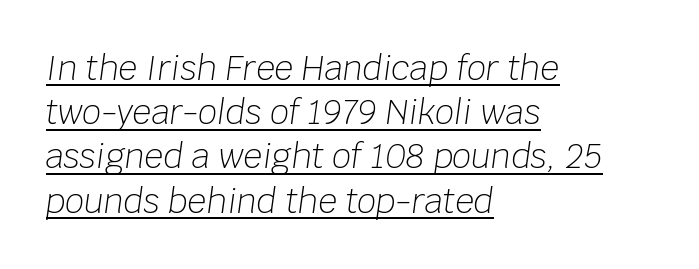
The image shows 33 px light type, italic (leaning right); set left-aligned, normal line spacing (1.34x), normal letter spacing, underlined; low stroke contrast and a large x-height.
